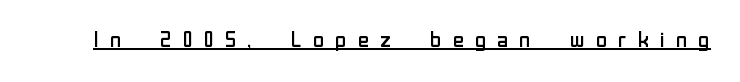
The image shows 22 px text type, upright; set unusually wide letter spacing (+0.42 em), underlined.
